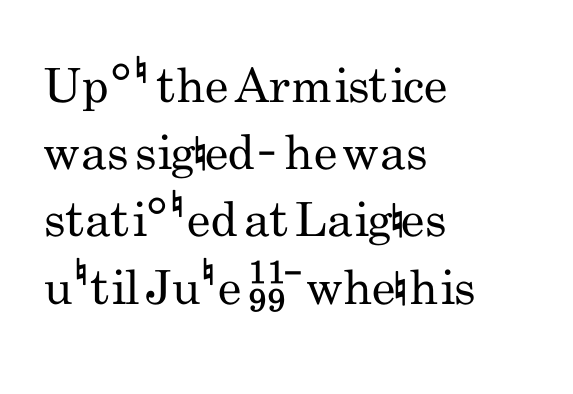
The passage shown stacks its lines at a standard gap. Style check: upright. The specimen omits any rule beneath the text block's lines. The typeface chosen for these lines omits serifs. Varying glyph widths throughout — classic text-font behaviour. Students, note that the glyphs here touch the page at normal intervals.
